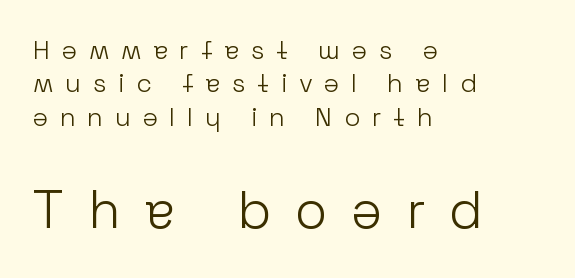
{"serif": "no", "italic": "no", "bold": "no", "weight": "light", "width": "normal", "stroke_contrast": "low", "x_height": "medium", "monospaced": "no", "underline": "no", "align": "left", "line_spacing": "normal", "line_spacing_ratio": 1.28, "letter_spacing": "wide", "letter_spacing_em": 0.45, "larger_block": "second", "size_ratio": 2.04, "glyph_px": 53}
